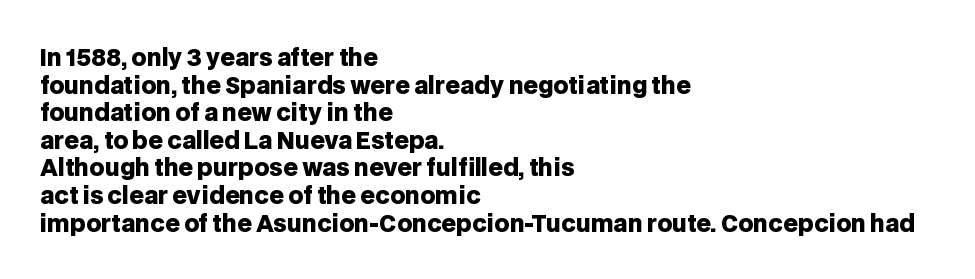
Q: Is the text bold? A: Yes.
Q: Is the text italic (slanted)? A: No, it is upright.
Q: Is the text underlined? A: No.
Q: How is the paragraph aligned? A: Left-aligned.
Q: Is the spacing between letters normal or unusually wide? A: Normal.
